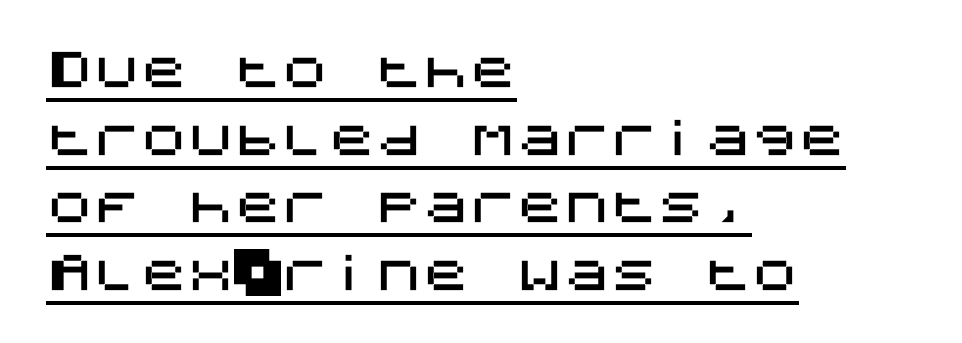
Q: Is the text italic (slanted)? A: No, it is upright.
Q: Is the typeface a serif or a sans-serif typeface? A: Sans-serif.
Q: Is the text underlined? A: Yes.
Q: How is the paragraph aligned? A: Left-aligned.
Q: Is the spacing between letters normal or unusually wide? A: Normal.
Q: Is the spacing between lines tight, normal or loose? A: Normal.
Q: Width (condensed, normal, or wide)? A: Normal.
Q: Stroke contrast? A: Medium.
Q: x-height? A: Large.
